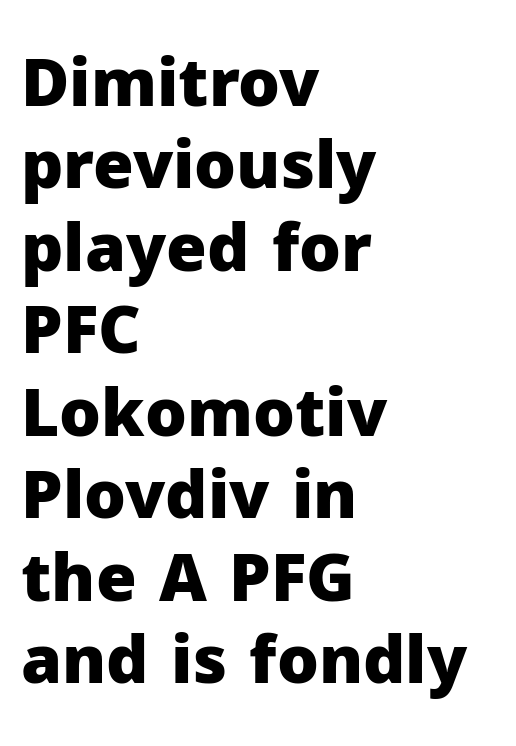
The image shows 66 px heavy sans-serif type, upright; set left-aligned, normal line spacing (1.25x), normal letter spacing, not underlined; low stroke contrast and a medium x-height.
